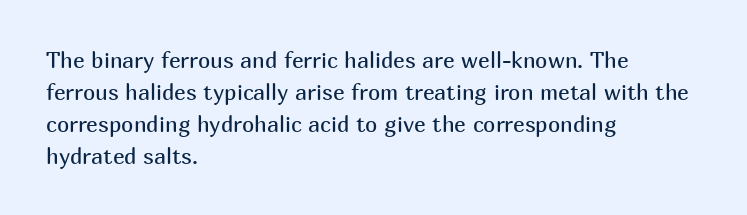
This sample uses an upright cut, with every glyph sitting square on the baseline. Check the space under the baseline: it is left empty. These lines are set flush left with a ragged right edge. Weight: not bold — regular or lighter.
